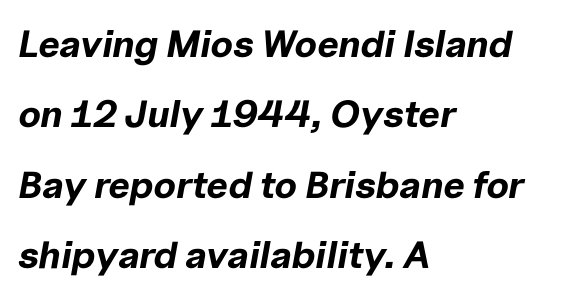
Q: Is the text bold? A: Yes.
Q: Is the text italic (slanted)? A: Yes, it leans right by about 10 degrees.
Q: Is the text underlined? A: No.
Q: How is the paragraph aligned? A: Left-aligned.
Q: Is the spacing between letters normal or unusually wide? A: Normal.
Q: Width (condensed, normal, or wide)? A: Normal.
Q: Stroke contrast? A: Low.
Q: x-height? A: Medium.
Q: Monospaced? A: No.
